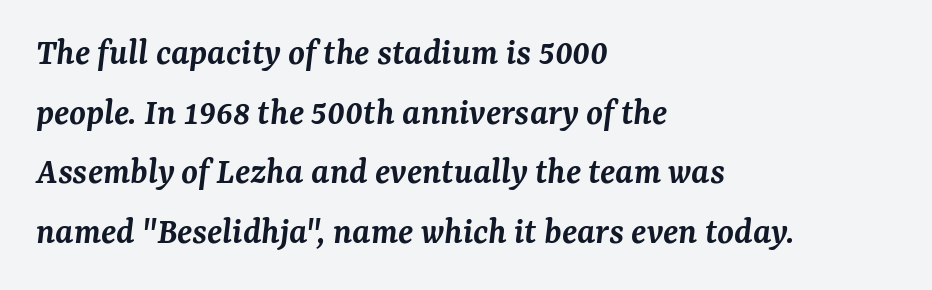
On the weight axis this lands at semibold, roughly 600. The letters advance in unequal steps, a hallmark of proportional type. Interline gaps are of average width in this sample. Does the copy run flush right? No — it runs flush left. This sample uses plain, unmodified letter spacing. An italicized treatment has been applied to the whole sample.
